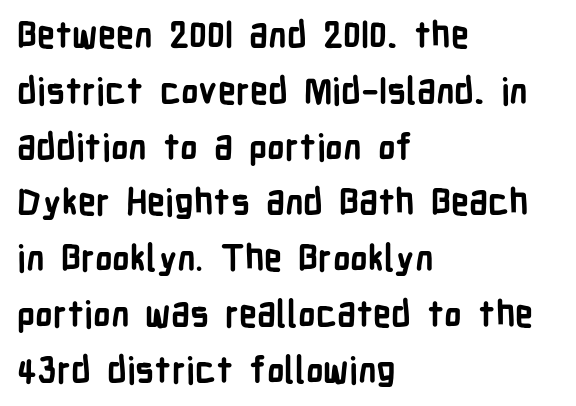
Q: Is the text bold? A: Yes.
Q: Is the text italic (slanted)? A: No, it is upright.
Q: Is the typeface a serif or a sans-serif typeface? A: Sans-serif.
Q: Is the text underlined? A: No.
Q: How is the paragraph aligned? A: Left-aligned.
Q: Is the spacing between letters normal or unusually wide? A: Normal.
Q: Is the spacing between lines tight, normal or loose? A: Normal.
Q: Width (condensed, normal, or wide)? A: Condensed.
Q: Stroke contrast? A: Low.
Q: x-height? A: Medium.
Q: Monospaced? A: No.
